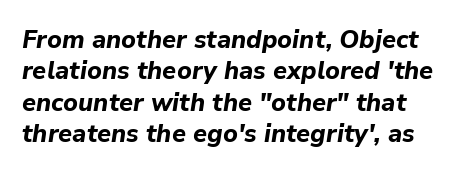
Q: Is the text bold? A: Yes.
Q: Is the text italic (slanted)? A: Yes, it leans right by about 9 degrees.
Q: Is the text underlined? A: No.
Q: Is the spacing between letters normal or unusually wide? A: Normal.
Q: Is the spacing between lines tight, normal or loose? A: Normal.
